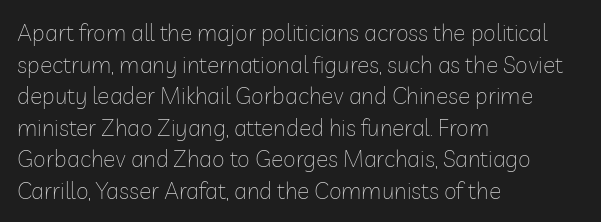
{"italic": "no", "bold": "no", "underline": "no", "align": "left", "line_spacing": "normal", "line_spacing_ratio": 1.37, "letter_spacing": "normal", "letter_spacing_em": 0.0, "glyph_px": 23}
